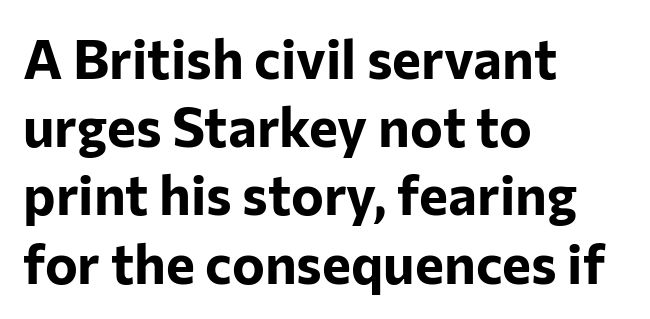
Descender tails drop into unmarked territory. Varying glyph widths throughout — classic text-font behaviour. The line texture is even and compact thanks to regular tracking. Pretty heavy lettering here — definitely bold. The lines in this sample share a left origin and differ only in where they stop.
